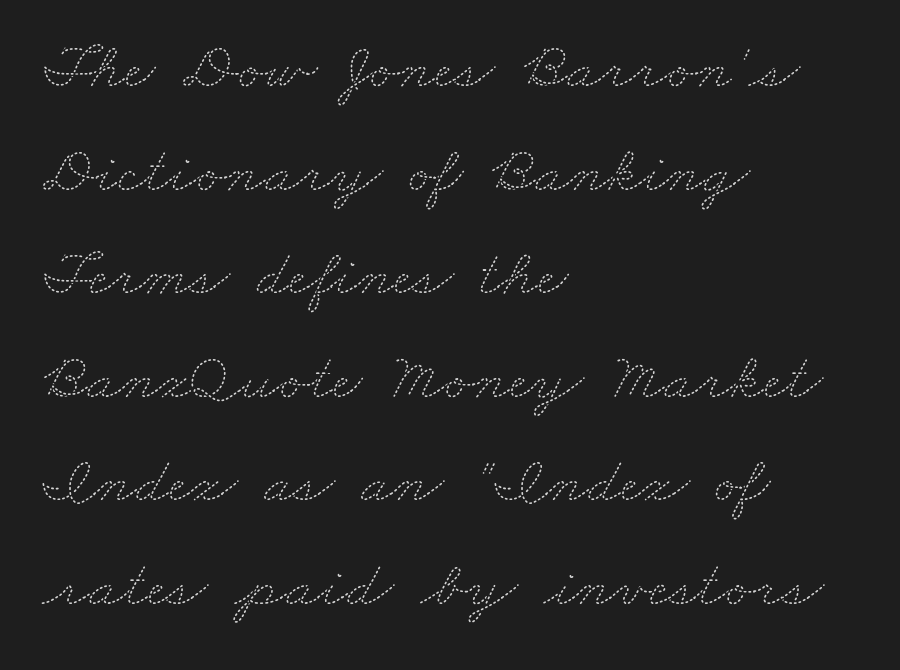
Q: Is the text bold? A: No.
Q: Is the text underlined? A: No.
Q: How is the paragraph aligned? A: Left-aligned.
Q: Is the spacing between letters normal or unusually wide? A: Normal.
Q: Is the spacing between lines tight, normal or loose? A: Normal.
Q: Width (condensed, normal, or wide)? A: Wide.
Q: Stroke contrast? A: Medium.
Q: x-height? A: Small.
Q: Monospaced? A: No.
